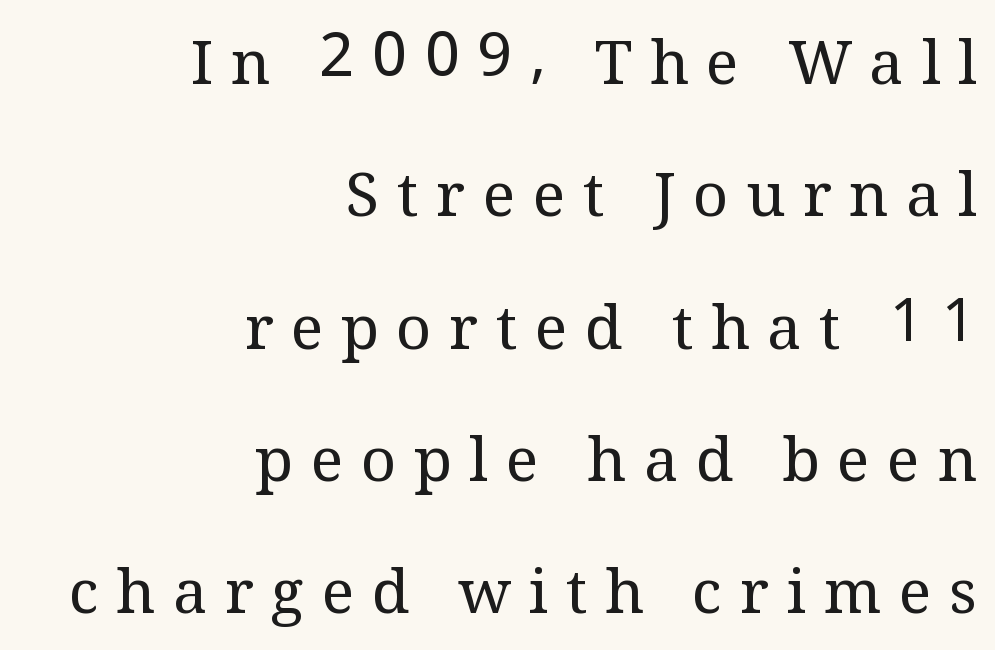
Lines of text with bare space underneath. The typography opts for an upright posture over an oblique one. The vertical gap from one line to the next is large. Short note: letters widely spaced. Each letter's strokes conclude with small projecting serifs.
